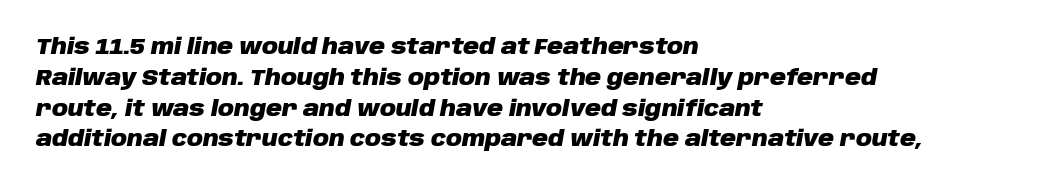
The image shows 22 px bold type, italic (leaning right); set left-aligned, normal line spacing (1.4x), normal letter spacing, not underlined.
